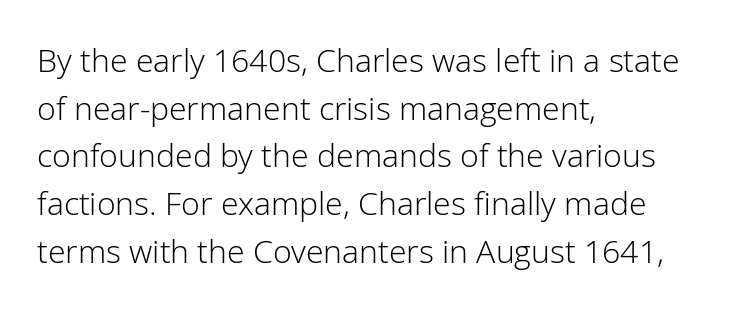
{"serif": "no", "italic": "no", "bold": "no", "weight": "light", "width": "normal", "stroke_contrast": "low", "x_height": "medium", "monospaced": "no", "underline": "no", "align": "left", "line_spacing": "normal", "line_spacing_ratio": 1.49, "letter_spacing": "normal", "letter_spacing_em": 0.0, "glyph_px": 32}
